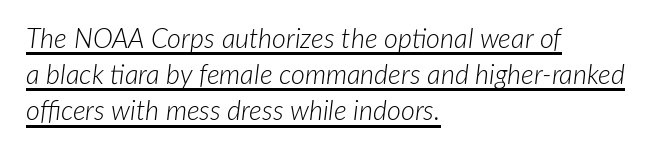
Q: Is the text bold? A: No.
Q: Is the text italic (slanted)? A: Yes, it leans right by about 7 degrees.
Q: Is the text underlined? A: Yes.
Q: How is the paragraph aligned? A: Left-aligned.
Q: Is the spacing between letters normal or unusually wide? A: Normal.
Q: Is the spacing between lines tight, normal or loose? A: Normal.
